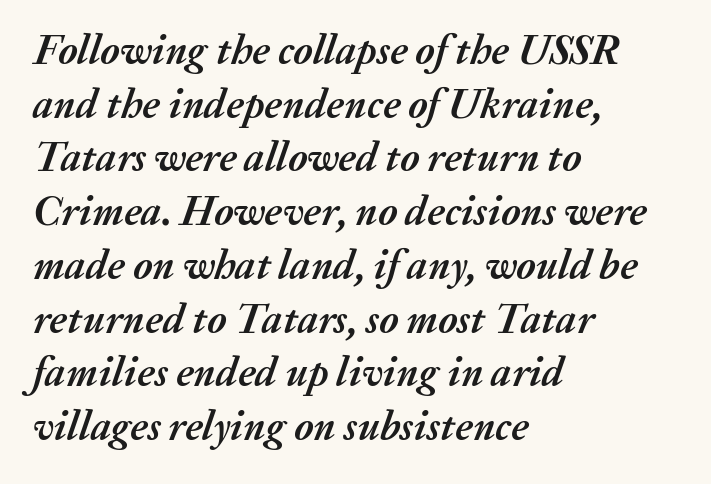
Q: Is the text bold? A: Yes.
Q: Is the text italic (slanted)? A: Yes, it leans right by about 20 degrees.
Q: Is the text underlined? A: No.
Q: How is the paragraph aligned? A: Left-aligned.
Q: Is the spacing between letters normal or unusually wide? A: Normal.
Q: Is the spacing between lines tight, normal or loose? A: Normal.
Q: Width (condensed, normal, or wide)? A: Normal.
Q: Stroke contrast? A: Medium.
Q: x-height? A: Medium.
Q: Monospaced? A: No.
